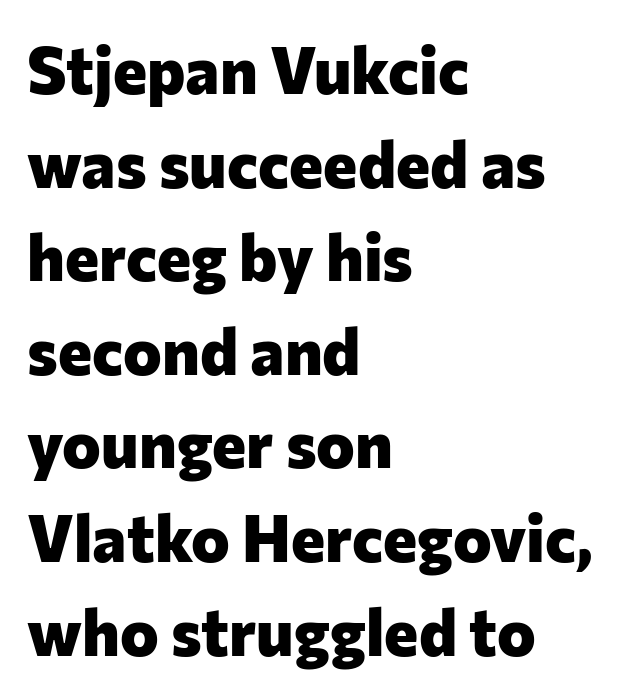
{"serif": "no", "italic": "no", "bold": "yes", "weight": "heavy", "width": "normal", "stroke_contrast": "low", "x_height": "medium", "monospaced": "no", "underline": "no", "align": "left", "line_spacing": "normal", "line_spacing_ratio": 1.44, "letter_spacing": "normal", "letter_spacing_em": 0.0, "glyph_px": 65}
